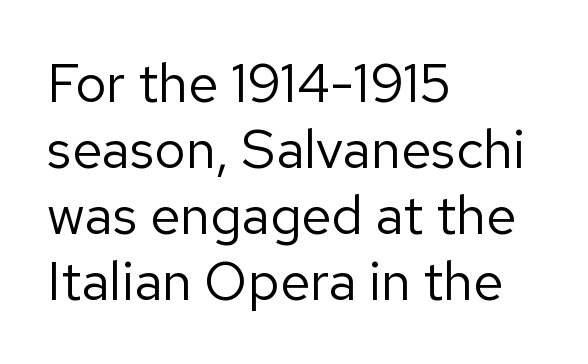
Q: Is the text bold? A: No.
Q: Is the text italic (slanted)? A: No, it is upright.
Q: Is the typeface a serif or a sans-serif typeface? A: Sans-serif.
Q: Is the text underlined? A: No.
Q: How is the paragraph aligned? A: Left-aligned.
Q: Is the spacing between letters normal or unusually wide? A: Normal.
Q: Width (condensed, normal, or wide)? A: Normal.
Q: Stroke contrast? A: Low.
Q: x-height? A: Medium.
Q: Monospaced? A: No.
